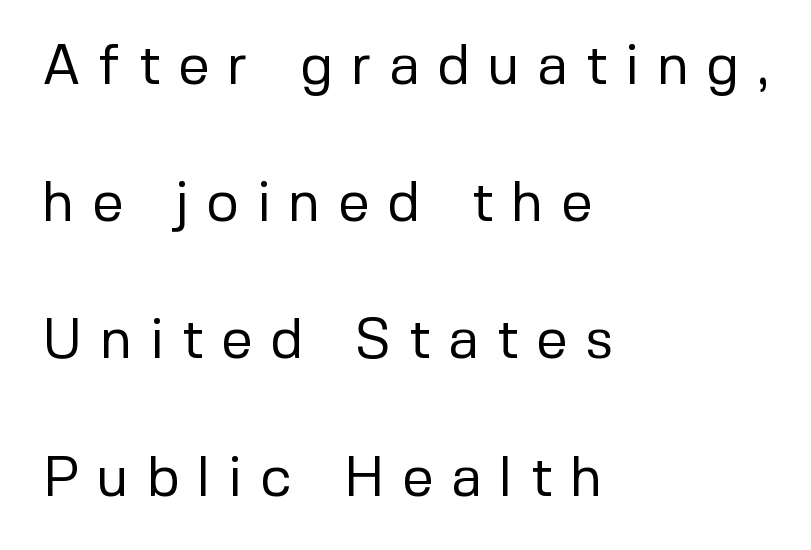
Q: Is the text bold? A: No.
Q: Is the text italic (slanted)? A: No, it is upright.
Q: Is the typeface a serif or a sans-serif typeface? A: Sans-serif.
Q: Is the text underlined? A: No.
Q: How is the paragraph aligned? A: Left-aligned.
Q: Is the spacing between letters normal or unusually wide? A: Unusually wide.
Q: Is the spacing between lines tight, normal or loose? A: Loose.
Q: Width (condensed, normal, or wide)? A: Normal.
Q: Stroke contrast? A: Low.
Q: x-height? A: Medium.
Q: Monospaced? A: No.
